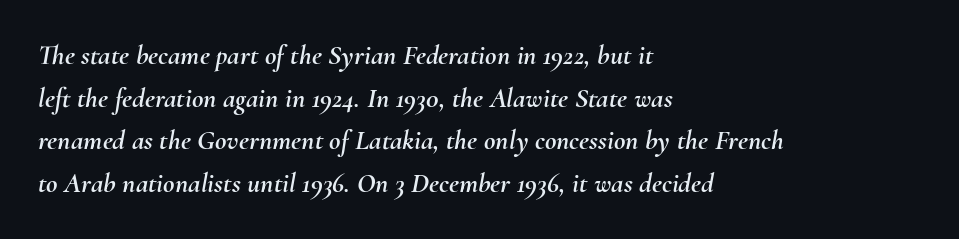
Q: Is the text italic (slanted)? A: Yes, it leans right by about 10 degrees.
Q: Is the text underlined? A: No.
Q: How is the paragraph aligned? A: Left-aligned.
Q: Is the spacing between letters normal or unusually wide? A: Normal.
Q: Is the spacing between lines tight, normal or loose? A: Normal.
Q: Width (condensed, normal, or wide)? A: Normal.
Q: Stroke contrast? A: Medium.
Q: x-height? A: Small.
Q: Monospaced? A: No.
